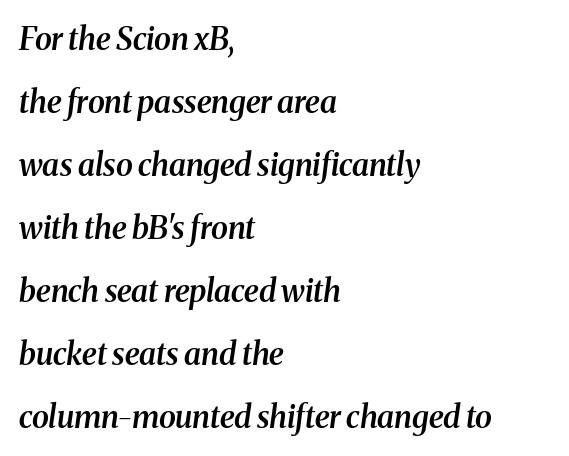
Check where the strokes stop: tiny serifs finish them off. Notice the strokes are somewhat thickened but not fully heavy: this is a semibold. These lines are rendered in a variable-pitch font. Does extra space separate the letters? No, they use regular spacing. Left-aligned paragraph, ragged on the right. The lettering tilts uniformly, giving the passage an italic look.
